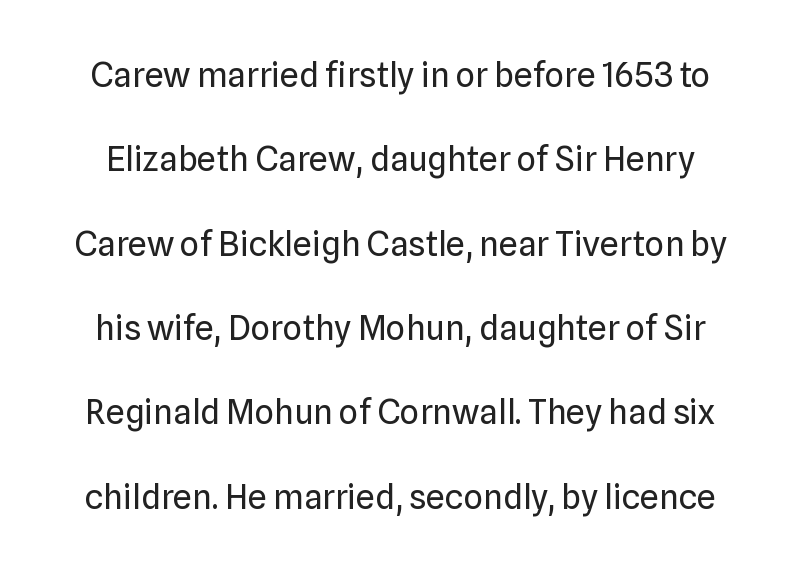
The typeface chosen for these lines omits serifs. The glyphs are unaccompanied by any horizontal stroke below them. In terms of posture, this sample is upright. Students, observe: this is what heavily led, spacious text looks like. Compared with typical body copy, the letter spacing here is the same. Is this a heavy cut? Hardly; it is regular or lighter.
